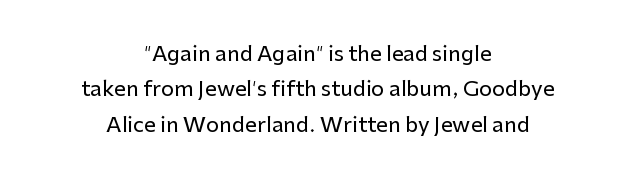
The string is rendered with underlining switched off. No italicization has been applied; the sample stays upright. Leftover space on each line is divided equally before and after the words. If you measured baseline to baseline, you'd find a middling distance. This sample uses plain, unmodified letter spacing.
